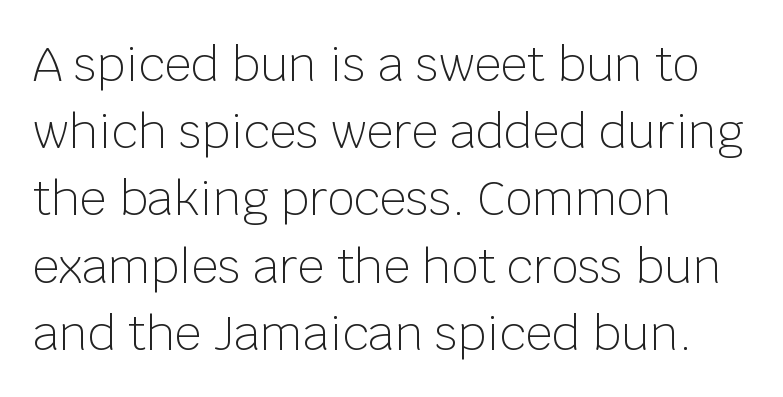
The image shows 47 px light sans-serif type, upright; set left-aligned, normal line spacing (1.43x), normal letter spacing, not underlined; low stroke contrast and a large x-height.
